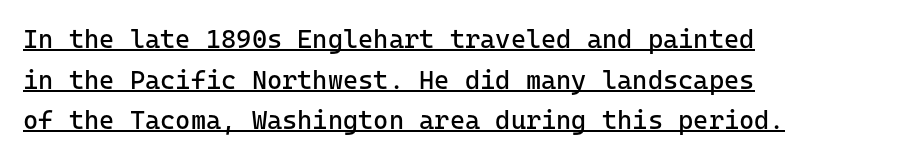
Q: Is the text bold? A: No.
Q: Is the text italic (slanted)? A: No, it is upright.
Q: Is the text underlined? A: Yes.
Q: How is the paragraph aligned? A: Left-aligned.
Q: Is the spacing between letters normal or unusually wide? A: Normal.
Q: Is the spacing between lines tight, normal or loose? A: Normal.
